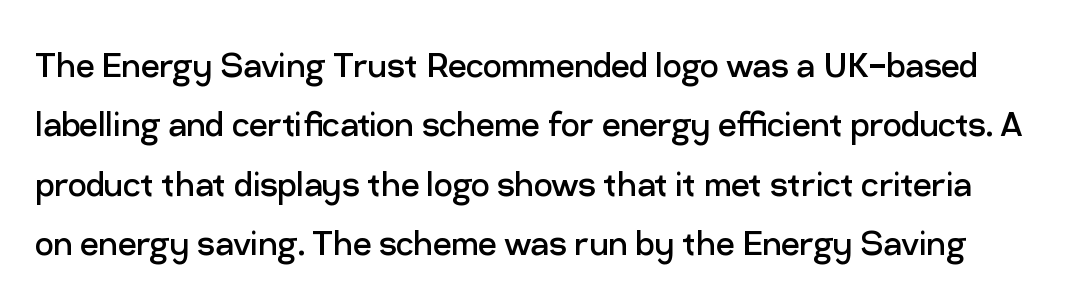
Q: Is the text bold? A: No.
Q: Is the text italic (slanted)? A: No, it is upright.
Q: Is the typeface a serif or a sans-serif typeface? A: Sans-serif.
Q: Is the text underlined? A: No.
Q: Is the spacing between letters normal or unusually wide? A: Normal.
Q: Is the spacing between lines tight, normal or loose? A: Normal.
Q: Width (condensed, normal, or wide)? A: Normal.
Q: Stroke contrast? A: Low.
Q: x-height? A: Medium.
Q: Monospaced? A: No.
